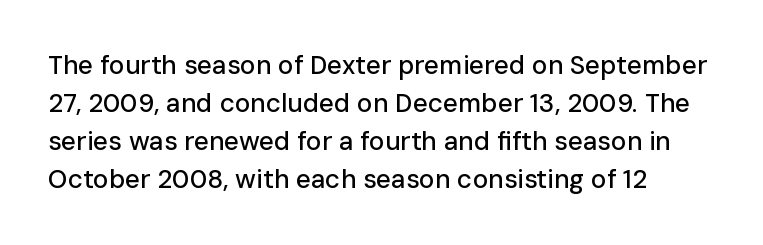
Q: Is the text italic (slanted)? A: No, it is upright.
Q: Is the text underlined? A: No.
Q: How is the paragraph aligned? A: Left-aligned.
Q: Is the spacing between letters normal or unusually wide? A: Normal.
Q: Is the spacing between lines tight, normal or loose? A: Normal.
